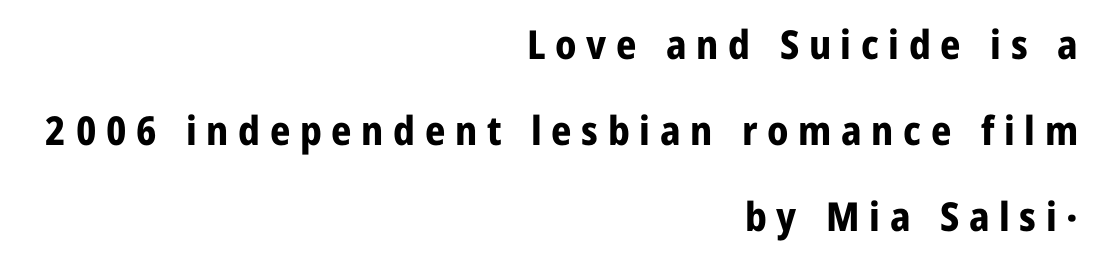
The image shows 40 px bold, condensed sans-serif type, upright; set right-aligned, loose line spacing (2.15x), unusually wide letter spacing (+0.24 em), not underlined; low stroke contrast and a medium x-height.
